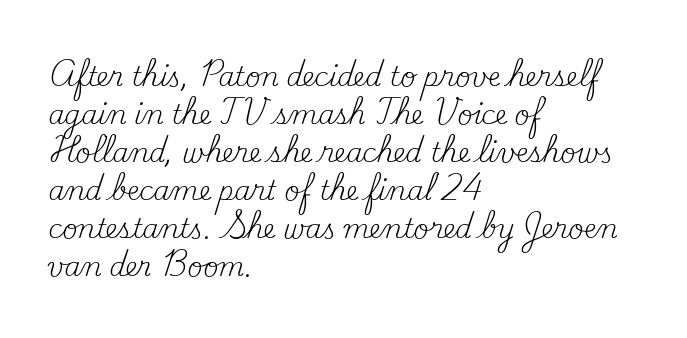
Q: Is the text bold? A: No.
Q: Is the text italic (slanted)? A: Yes.
Q: Is the text underlined? A: No.
Q: How is the paragraph aligned? A: Left-aligned.
Q: Is the spacing between letters normal or unusually wide? A: Normal.
Q: Is the spacing between lines tight, normal or loose? A: Normal.
